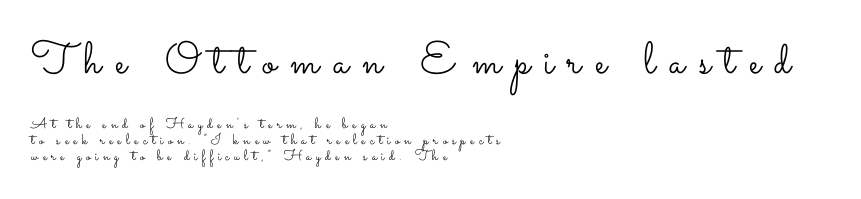
The designer gave the opening block more size than the closing block. Honestly, the rows look squashed on top of each other. The passage shown is typed in a proportional face where columns would drift. Beneath every word, the page is bare.
